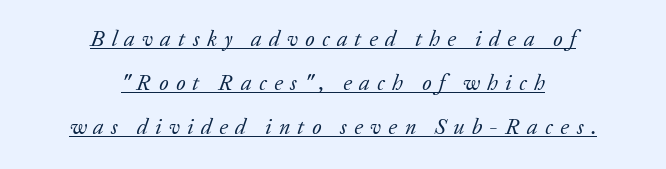
Q: Is the text bold? A: No.
Q: Is the text italic (slanted)? A: Yes, it leans right by about 20 degrees.
Q: Is the text underlined? A: Yes.
Q: How is the paragraph aligned? A: Centered.
Q: Is the spacing between letters normal or unusually wide? A: Unusually wide.
Q: Is the spacing between lines tight, normal or loose? A: Loose.
